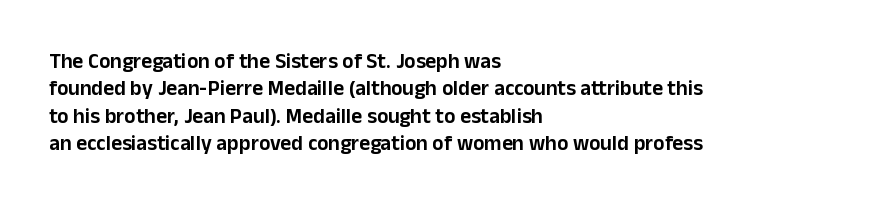
You could call the tracking neutral — neither tight nor loose. Honestly, there is no underline to notice here at all. This is roman type, the default non-slanted kind. Compared with a centered layout, this one pins lines to the left instead. Interline gaps are of average width in this sample.
